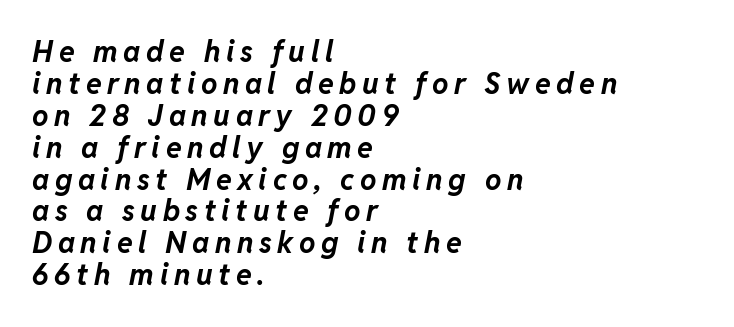
The image shows 29 px bold type, italic (leaning right); set left-aligned, tight line spacing (1.1x), not underlined; low stroke contrast and a medium x-height.
